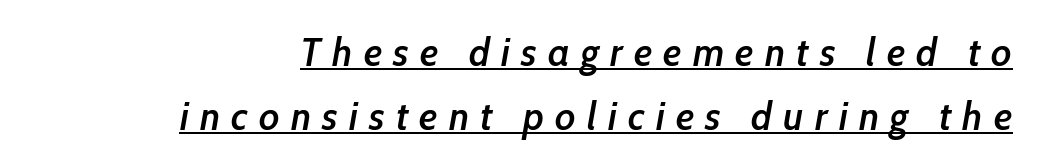
The image shows 40 px semibold, condensed type, italic (leaning right); set right-aligned, normal line spacing (1.59x), unusually wide letter spacing (+0.28 em), underlined; low stroke contrast and a medium x-height.
